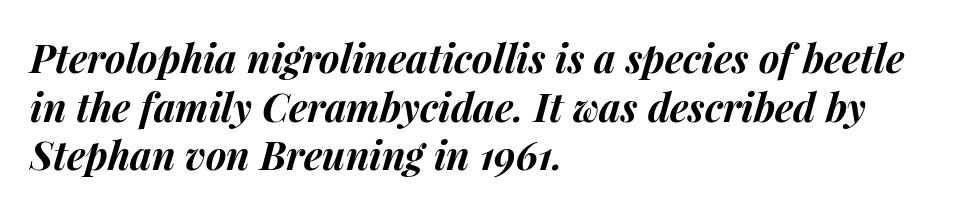
Q: Is the text bold? A: Yes.
Q: Is the text italic (slanted)? A: Yes, it leans right by about 15 degrees.
Q: Is the text underlined? A: No.
Q: How is the paragraph aligned? A: Left-aligned.
Q: Is the spacing between letters normal or unusually wide? A: Normal.
Q: Is the spacing between lines tight, normal or loose? A: Normal.
Q: Width (condensed, normal, or wide)? A: Normal.
Q: Stroke contrast? A: Medium.
Q: x-height? A: Medium.
Q: Monospaced? A: No.
